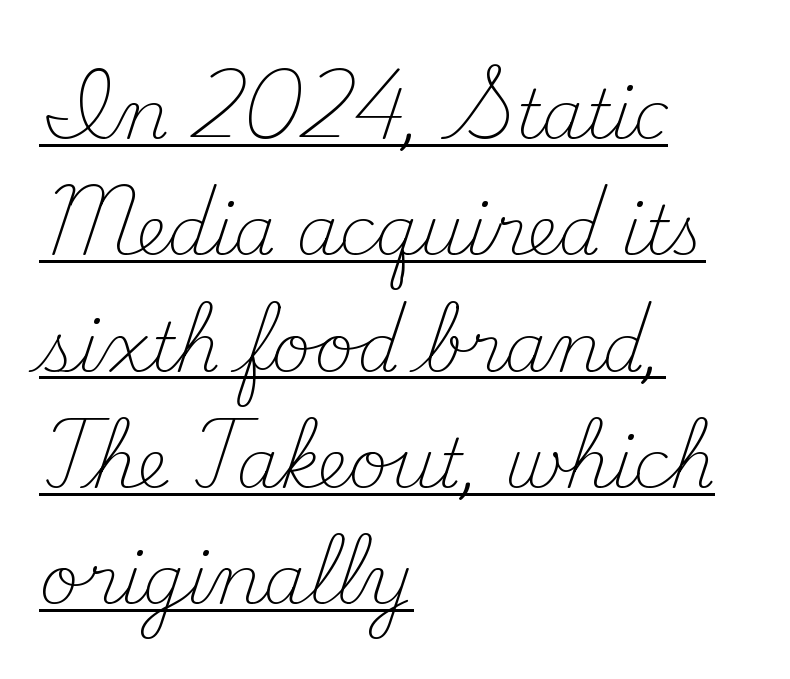
{"serif": "yes", "bold": "no", "weight": "light", "width": "normal", "stroke_contrast": "medium", "x_height": "small", "monospaced": "no", "underline": "yes", "align": "left", "line_spacing_ratio": 1.71, "letter_spacing": "normal", "letter_spacing_em": 0.0, "glyph_px": 68}
